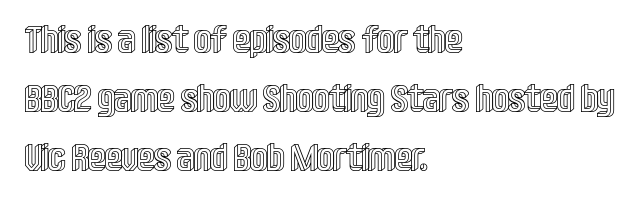
{"italic": "no", "width": "condensed", "x_height": "large", "monospaced": "no", "underline": "no", "align": "left", "line_spacing": "normal", "line_spacing_ratio": 1.55, "letter_spacing": "normal", "letter_spacing_em": 0.0, "glyph_px": 38}
